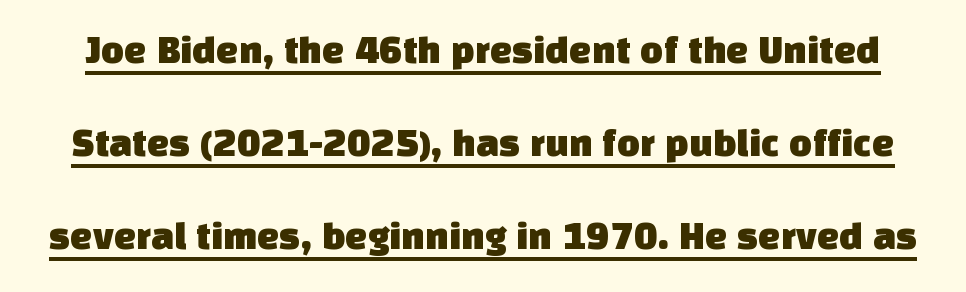
Notice how a bar underscores the lettering throughout. These lines are rendered in a variable-pitch font. Classification — sans serif. Airy leading. A typesetter would call this zero additional tracking.
